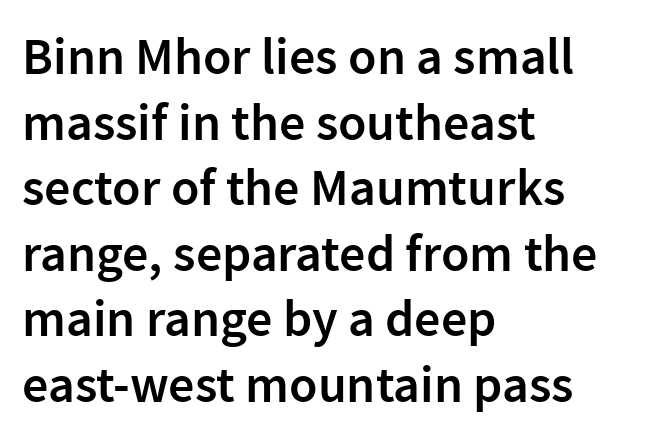
These lines carry some extra weight — a demibold, not a full bold. Inter-character spacing is left at the font's built-in metrics. Casual observation: everything's shoved over to the left. Nobody drew a line under any word here.
